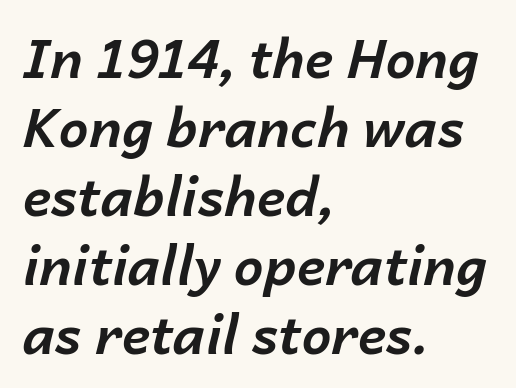
Q: Is the text bold? A: Yes.
Q: Is the text italic (slanted)? A: Yes, it leans right by about 14 degrees.
Q: Is the text underlined? A: No.
Q: How is the paragraph aligned? A: Left-aligned.
Q: Is the spacing between letters normal or unusually wide? A: Normal.
Q: Is the spacing between lines tight, normal or loose? A: Normal.
Q: Width (condensed, normal, or wide)? A: Normal.
Q: Stroke contrast? A: Low.
Q: x-height? A: Medium.
Q: Monospaced? A: No.
